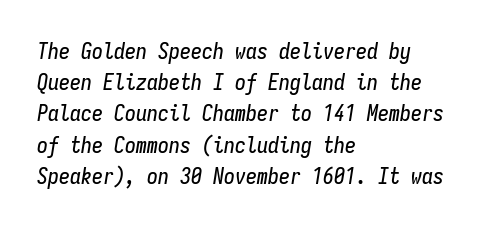
Quick note: interline space is typical. Short and long lines alike share a common starting point at left. Style check: oblique. Each word holds together tightly as a unit, with standard inter-letter gaps. The space beneath each line is pristine and unruled.
